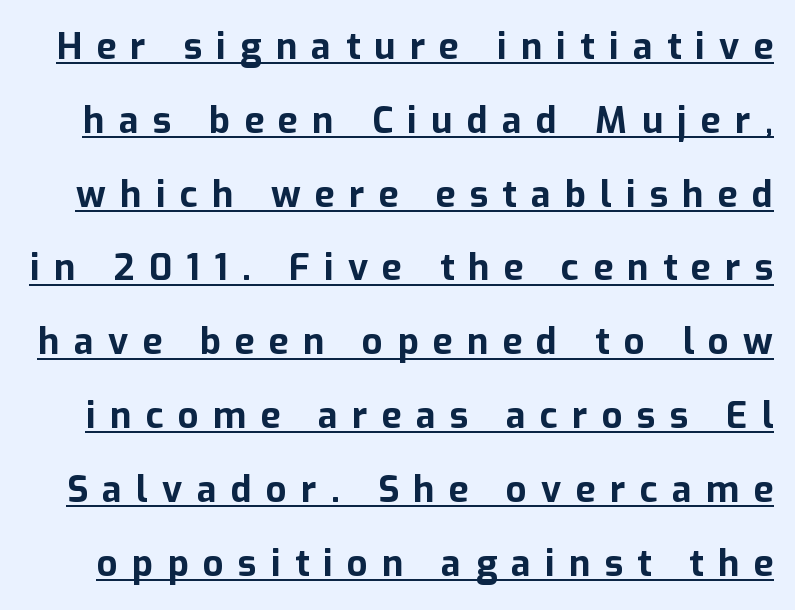
The image shows 36 px bold sans-serif type, upright; set loose line spacing (2.05x), unusually wide letter spacing (+0.4 em), underlined; low stroke contrast and a medium x-height.
